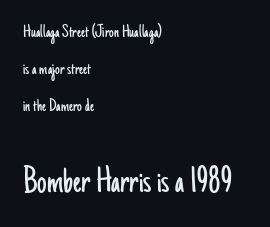
{"serif": "no", "italic": "no", "bold": "no", "weight": "light", "width": "condensed", "stroke_contrast": "low", "x_height": "small", "monospaced": "no", "underline": "no", "align": "left", "line_spacing": "loose", "line_spacing_ratio": 1.95, "letter_spacing": "normal", "letter_spacing_em": 0.0, "larger_block": "second", "size_ratio": 2.0, "glyph_px": 38}
